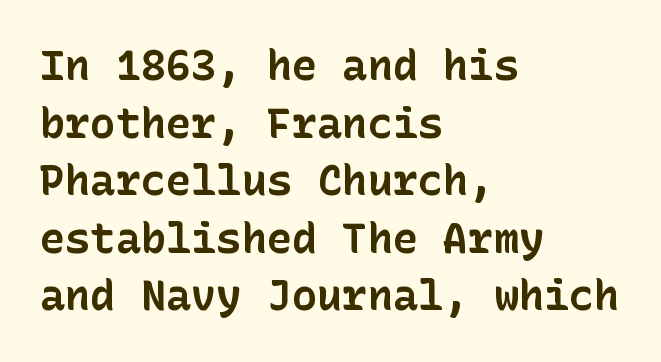
Q: Is the text bold? A: Yes.
Q: Is the text italic (slanted)? A: No, it is upright.
Q: Is the typeface a serif or a sans-serif typeface? A: Sans-serif.
Q: Is the text underlined? A: No.
Q: How is the paragraph aligned? A: Left-aligned.
Q: Is the spacing between letters normal or unusually wide? A: Normal.
Q: Is the spacing between lines tight, normal or loose? A: Normal.
Q: Width (condensed, normal, or wide)? A: Normal.
Q: Stroke contrast? A: Low.
Q: x-height? A: Medium.
